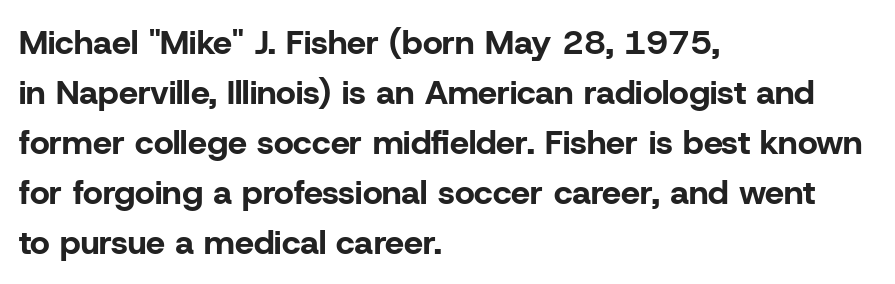
The image shows 34 px bold sans-serif type, upright; set left-aligned, normal line spacing (1.47x), normal letter spacing, not underlined; low stroke contrast and a medium x-height.
